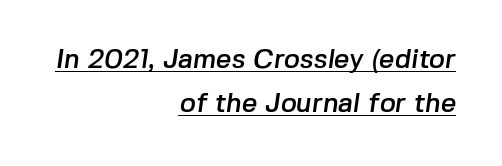
Compared with typical paragraphs, the rows here are spaced about the same. The typesetter chose a ragged-left arrangement here. The lettering is marked with a stroke running underneath it. Honestly, the letter spacing is just normal — you wouldn't notice it.
